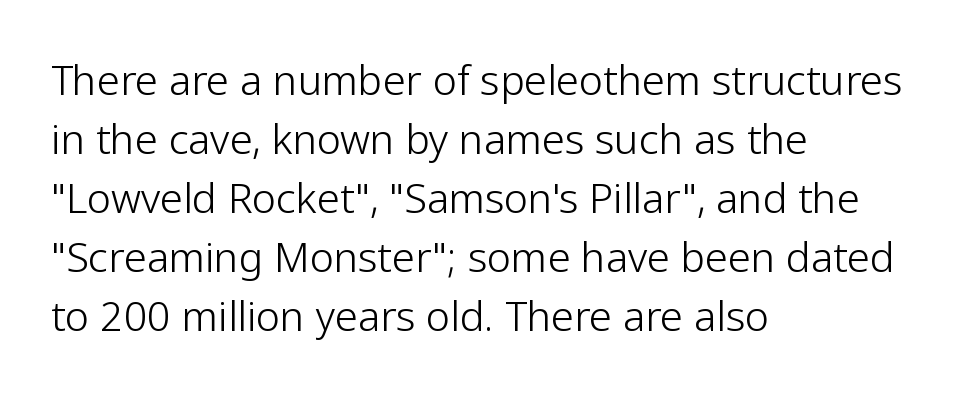
Q: Is the text bold? A: No.
Q: Is the text italic (slanted)? A: No, it is upright.
Q: Is the typeface a serif or a sans-serif typeface? A: Sans-serif.
Q: Is the text underlined? A: No.
Q: How is the paragraph aligned? A: Left-aligned.
Q: Is the spacing between letters normal or unusually wide? A: Normal.
Q: Is the spacing between lines tight, normal or loose? A: Normal.
Q: Width (condensed, normal, or wide)? A: Normal.
Q: Stroke contrast? A: Low.
Q: x-height? A: Medium.
Q: Monospaced? A: No.
